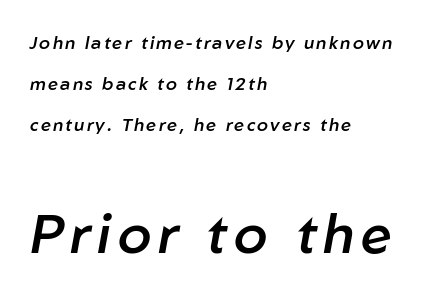
The whole block is typeset with a tilt. You could fit nearly another row in the gap between these rows. Letters rest on an invisible, unmarked baseline. The block sitting lower on the canvas is the one with enlarged characters.
